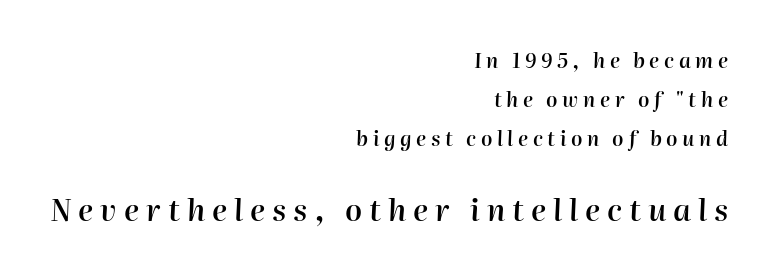
The image shows 30 px semibold type, italic (leaning right); set right-aligned, loose line spacing (1.95x), unusually wide letter spacing (+0.23 em), not underlined; the second (bottom) block is 1.5x larger; high stroke contrast and a medium x-height.
